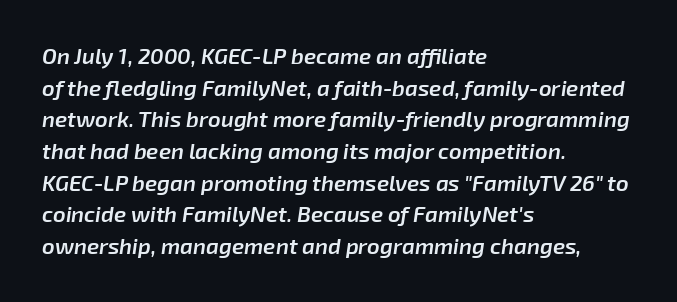
{"italic": "yes", "lean": "right", "slant_degrees": 8, "bold": "semi", "underline": "no", "align": "left", "line_spacing": "normal", "line_spacing_ratio": 1.44, "letter_spacing": "normal", "letter_spacing_em": 0.0, "glyph_px": 22}
